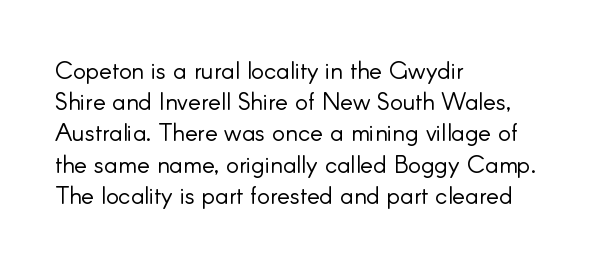
The ragged edge is on the right, which tells us the setting is flush left. The passage shown is not underscored anywhere. These lines were composed using upright roman letters. This sample uses plain, unmodified letter spacing. Reading down the column, the eye jumps a familiar distance to each next line.
